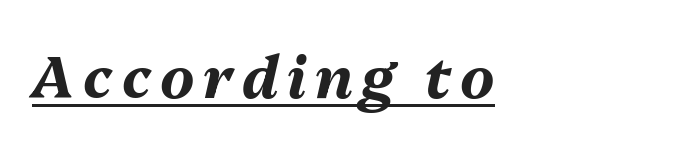
The image shows 58 px bold type, italic (leaning right); set left-aligned, underlined; medium stroke contrast and a medium x-height.
